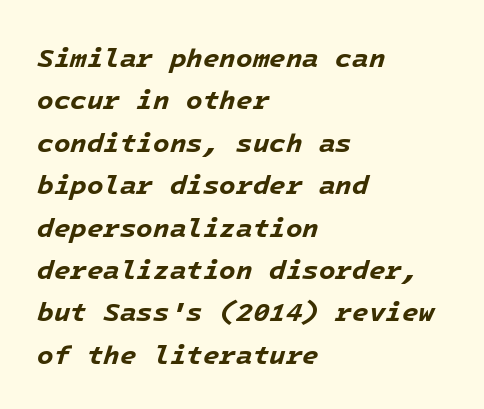
The lines sit at an ordinary, default distance from one another. Check under the words: just untouched page. Between one letter and the next there's only the usual sliver of space. Italic: yes, the glyphs are oblique.
